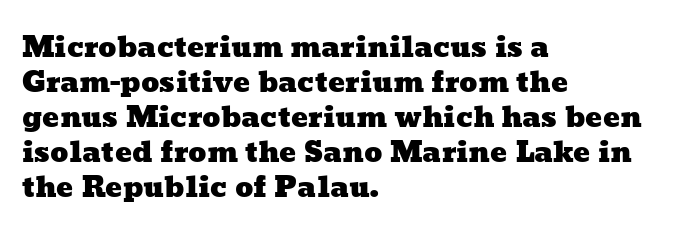
The face used here is proportionally spaced, like ordinary book or web type. Words float on clear page, feet unadorned. The horizontal fit of the characters is conventional and even. These lines stack with their left ends in a neat column. How would I describe the line gaps? Plain and ordinary.
